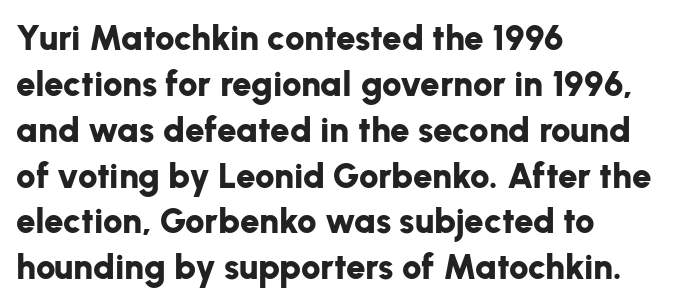
The letters advance in unequal steps, a hallmark of proportional type. Weight: bold. The area under the type is left untouched. Every stem runs plumb, perpendicular to the baseline. A typesetter would call this zero additional tracking.
